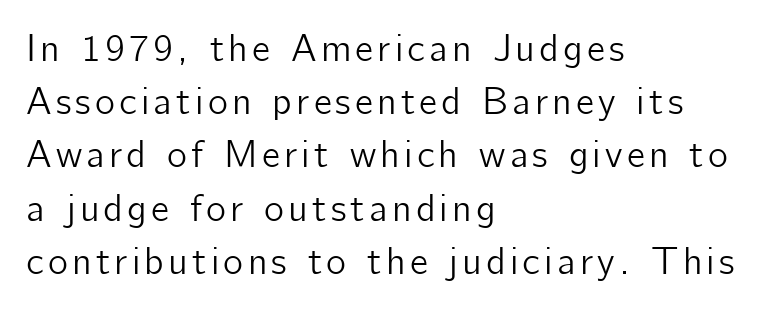
{"serif": "no", "italic": "no", "width": "normal", "stroke_contrast": "low", "x_height": "medium", "monospaced": "no", "underline": "no", "align": "left", "line_spacing": "normal", "line_spacing_ratio": 1.4, "glyph_px": 38}
